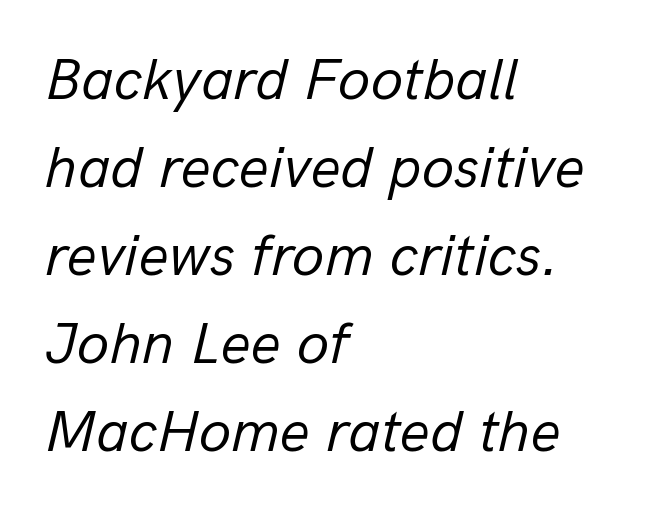
{"italic": "yes", "lean": "right", "slant_degrees": 13, "bold": "no", "weight": "regular", "width": "normal", "stroke_contrast": "low", "x_height": "medium", "monospaced": "no", "underline": "no", "align": "left", "line_spacing": "normal", "line_spacing_ratio": 1.49, "letter_spacing": "normal", "letter_spacing_em": 0.0, "glyph_px": 59}
